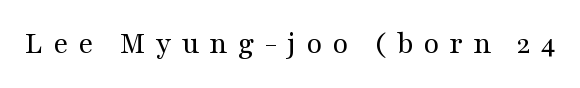
{"serif": "yes", "italic": "no", "bold": "no", "weight": "regular", "width": "wide", "stroke_contrast": "medium", "x_height": "medium", "monospaced": "no", "underline": "no", "letter_spacing": "wide", "letter_spacing_em": 0.31, "glyph_px": 32}
